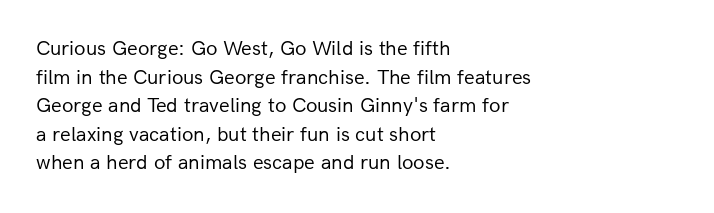
Line beginnings align vertically; line endings do not. Whoever set this chose a conventional vertical rhythm. Stroke mass is kept to a normal reading level or below. Nobody touched the tracking dial on this one.
